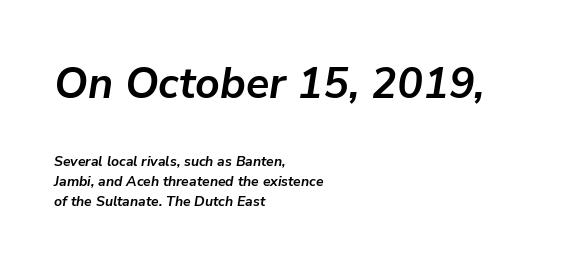
The image shows 43 px semibold type, italic (leaning right); set left-aligned, normal line spacing (1.45x), normal letter spacing, not underlined; the first (top) block is 3.07x larger; low stroke contrast and a medium x-height.
